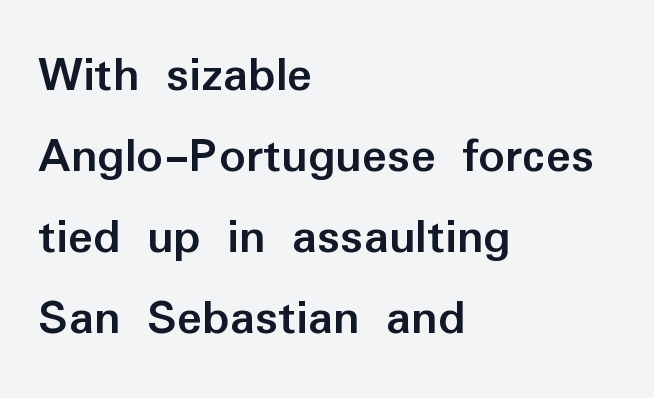
Regarding serifs, this sample does without them. Posture: upright roman. Every row of glyphs begins at an identical x-position on the left. Looks like regular typesetting: each glyph gets only the width it needs. Line spacing here is normal. A dark, heavy texture on the line: the type is bold.
